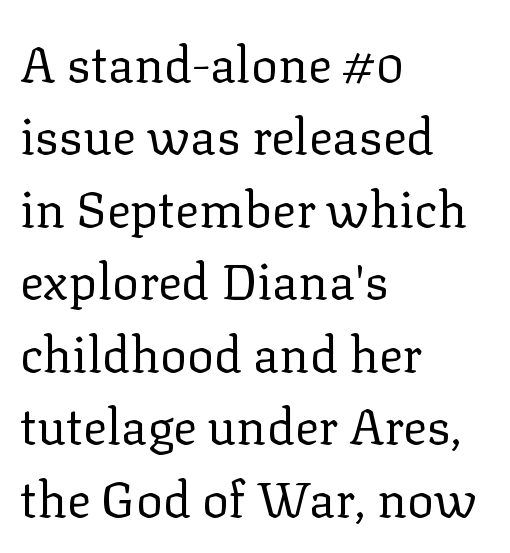
The image shows 50 px regular-weight serif type, upright; set left-aligned, normal line spacing (1.45x), normal letter spacing, not underlined; low stroke contrast and a medium x-height.
